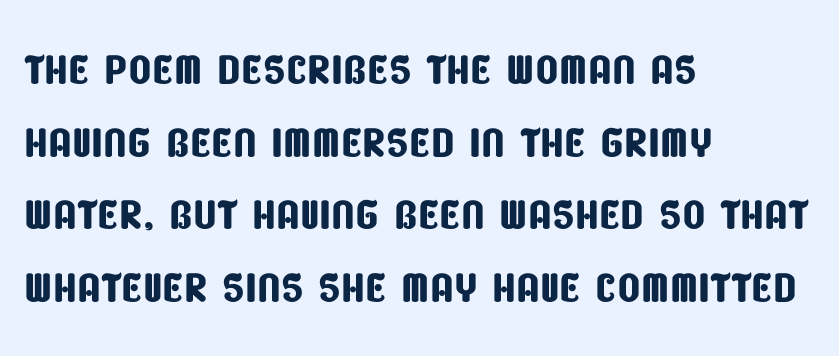
Q: Is the typeface a serif or a sans-serif typeface? A: Sans-serif.
Q: Is the text underlined? A: No.
Q: How is the paragraph aligned? A: Left-aligned.
Q: Is the spacing between letters normal or unusually wide? A: Normal.
Q: Width (condensed, normal, or wide)? A: Condensed.
Q: Stroke contrast? A: Low.
Q: x-height? A: Large.
Q: Monospaced? A: No.
